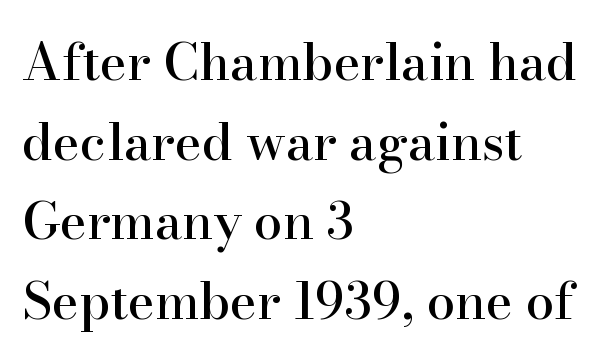
The image shows 51 px serif type, upright; set left-aligned, normal line spacing (1.56x), normal letter spacing, not underlined; high stroke contrast and a small x-height.
